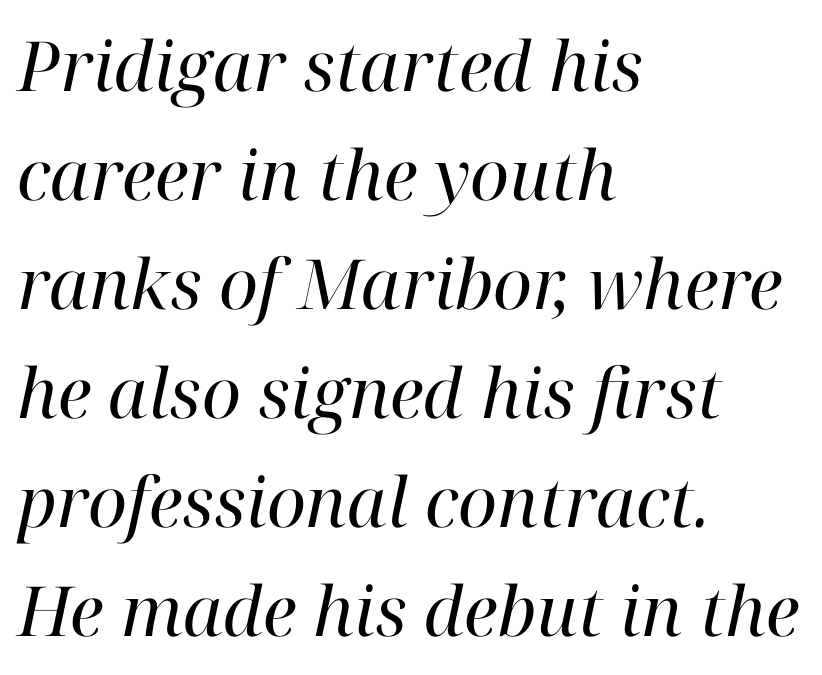
{"serif": "yes", "italic": "yes", "lean": "right", "slant_degrees": 12, "bold": "no", "weight": "regular", "width": "normal", "stroke_contrast": "high", "x_height": "medium", "monospaced": "no", "underline": "no", "align": "left", "line_spacing": "normal", "line_spacing_ratio": 1.58, "letter_spacing": "normal", "letter_spacing_em": 0.0, "glyph_px": 69}
